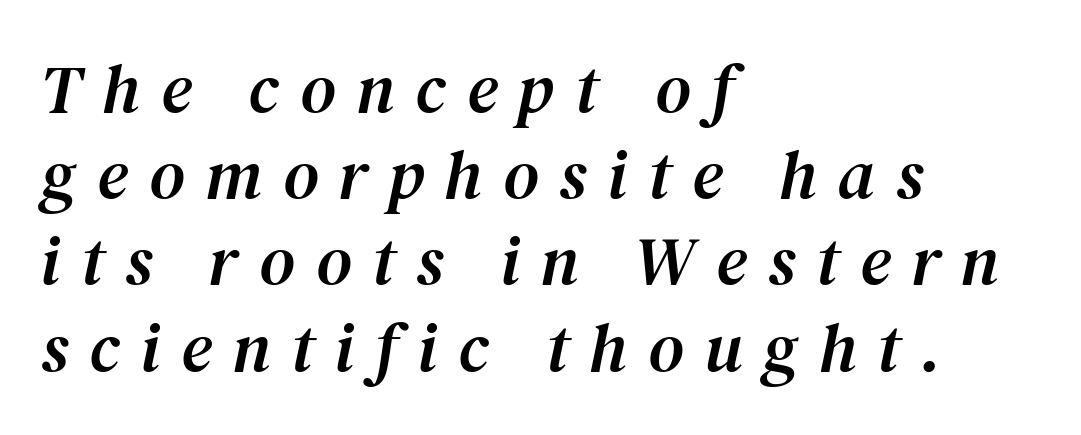
Q: Is the text italic (slanted)? A: Yes, it leans right by about 12 degrees.
Q: Is the typeface a serif or a sans-serif typeface? A: Serif.
Q: Is the text underlined? A: No.
Q: How is the paragraph aligned? A: Left-aligned.
Q: Is the spacing between letters normal or unusually wide? A: Unusually wide.
Q: Is the spacing between lines tight, normal or loose? A: Normal.
Q: Width (condensed, normal, or wide)? A: Normal.
Q: Stroke contrast? A: Medium.
Q: x-height? A: Medium.
Q: Monospaced? A: No.
